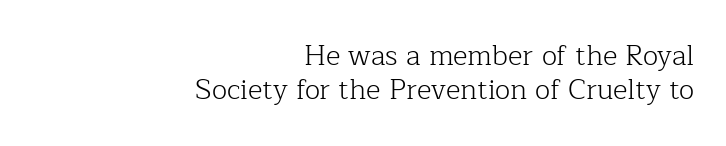
Q: Is the text bold? A: No.
Q: Is the text italic (slanted)? A: No, it is upright.
Q: Is the typeface a serif or a sans-serif typeface? A: Serif.
Q: Is the text underlined? A: No.
Q: How is the paragraph aligned? A: Right-aligned.
Q: Is the spacing between letters normal or unusually wide? A: Normal.
Q: Width (condensed, normal, or wide)? A: Normal.
Q: Stroke contrast? A: Low.
Q: x-height? A: Medium.
Q: Monospaced? A: No.
